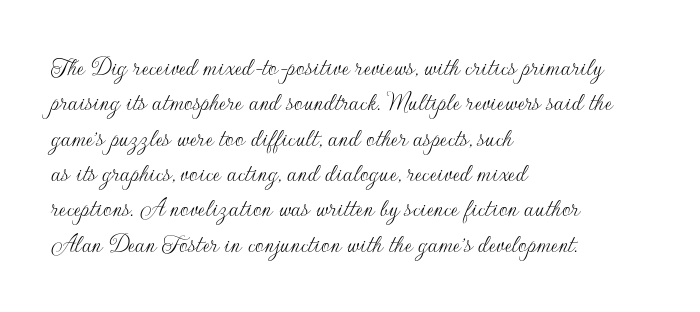
Line beginnings align vertically; line endings do not. Baseline-to-baseline distance is the conventional proportion of letter height. The characters are drawn with everyday or finer stroke widths. Here the glyphs are tracked normally, forming tight word shapes.
